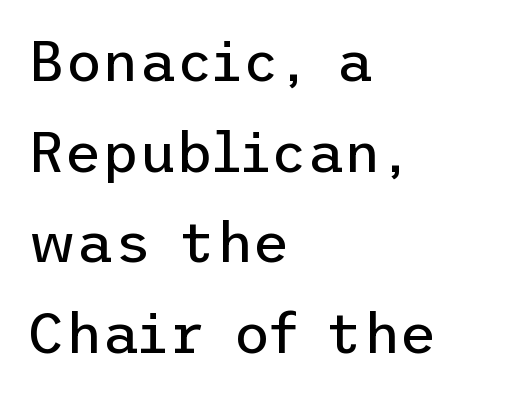
{"serif": "no", "italic": "no", "bold": "no", "weight": "regular", "width": "normal", "stroke_contrast": "low", "x_height": "medium", "underline": "no", "align": "left", "line_spacing": "normal", "line_spacing_ratio": 1.59, "letter_spacing": "normal", "letter_spacing_em": 0.0, "glyph_px": 57}
